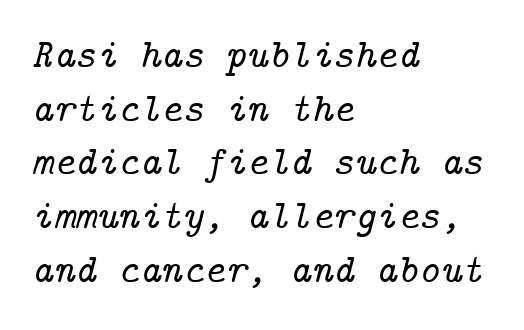
The image shows 41 px serif type, italic (leaning right); set left-aligned, normal line spacing (1.31x), normal letter spacing, not underlined; low stroke contrast and a medium x-height.
